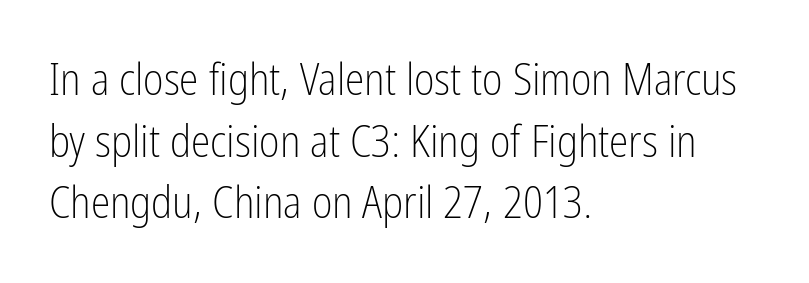
Note: no serifs on the glyphs. Leading: standard. The glyphs are unaccompanied by any horizontal stroke below them. The strokes are not fattened; the text isn't bold.
